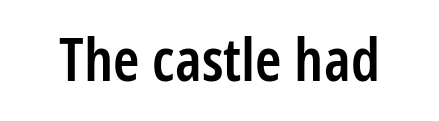
{"serif": "no", "italic": "no", "bold": "semi", "weight": "semibold", "width": "condensed", "stroke_contrast": "low", "x_height": "medium", "monospaced": "no", "underline": "no", "letter_spacing": "normal", "letter_spacing_em": 0.0, "glyph_px": 60}
